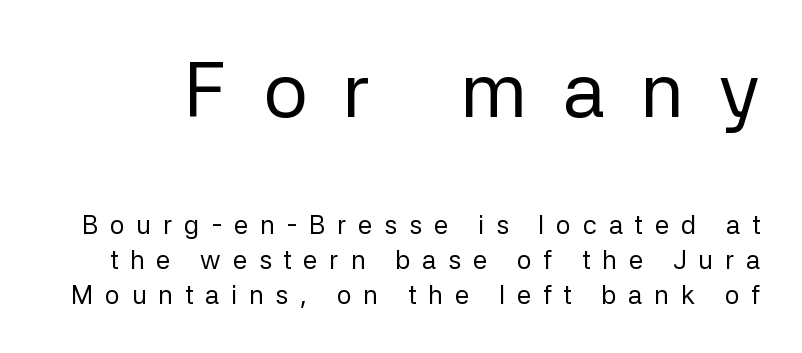
{"serif": "no", "italic": "no", "bold": "no", "weight": "regular", "width": "normal", "stroke_contrast": "low", "x_height": "medium", "monospaced": "no", "underline": "no", "line_spacing": "normal", "line_spacing_ratio": 1.34, "letter_spacing": "wide", "letter_spacing_em": 0.45, "larger_block": "first", "size_ratio": 3.0, "glyph_px": 78}
